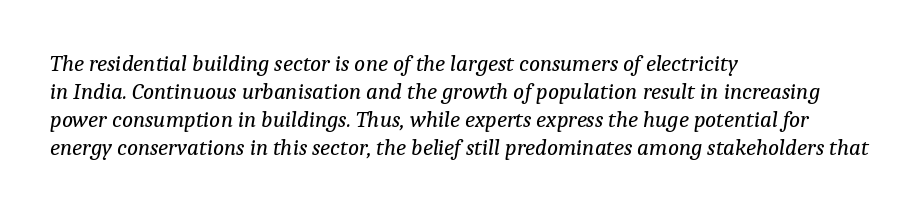
Has an underline been added? It has not. Line beginnings align vertically; line endings do not. Characters are canted at an angle relative to the baseline's perpendicular. Tracking value appears to be zero — textbook default spacing.
